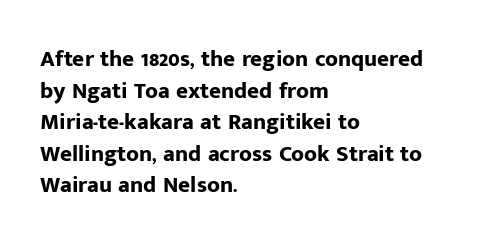
{"italic": "no", "bold": "yes", "underline": "no", "align": "left", "line_spacing": "normal", "line_spacing_ratio": 1.37, "letter_spacing": "normal", "letter_spacing_em": 0.0, "glyph_px": 23}
